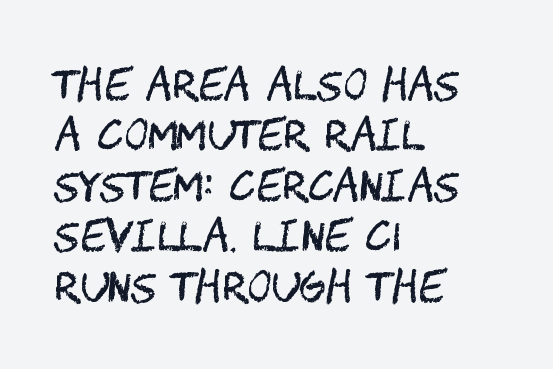
The strip under each line holds only bare page. The rendering shows plain stroke endings on the letterforms — a sans-serif design. Each stroke keeps to a modest, everyday thickness or less. Observe the ordinary spacing: letters are neighbours, not strangers. This rendering uses left alignment, leaving the right contour irregular.
